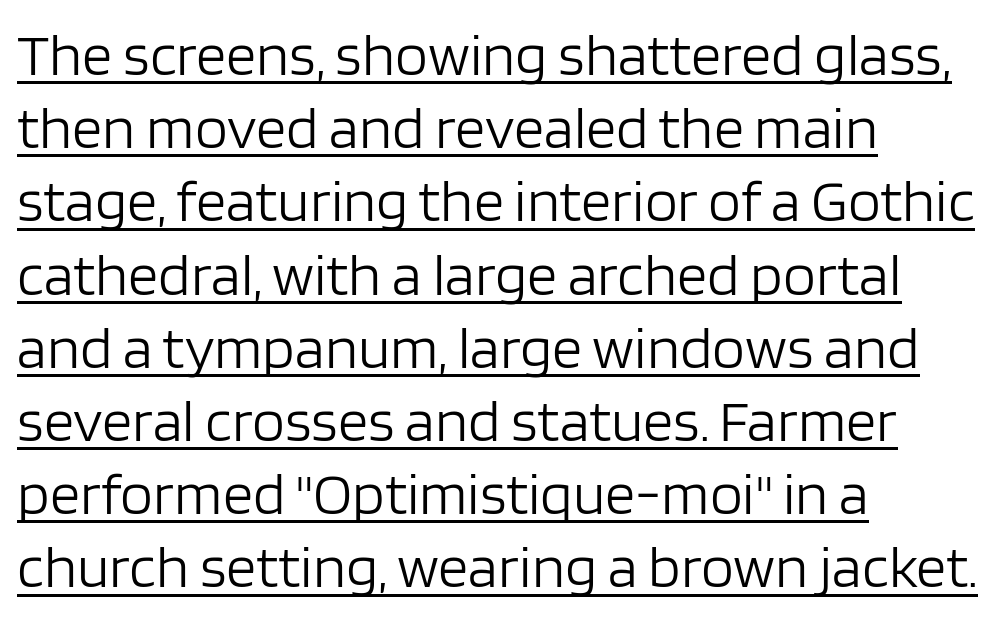
{"serif": "no", "italic": "no", "bold": "no", "weight": "light", "width": "normal", "stroke_contrast": "low", "x_height": "large", "monospaced": "no", "underline": "yes", "align": "left", "line_spacing_ratio": 1.22, "letter_spacing": "normal", "letter_spacing_em": 0.0, "glyph_px": 60}
